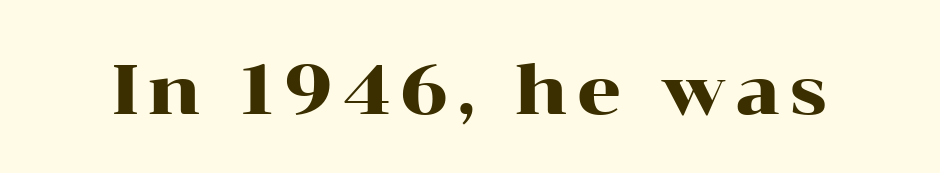
The glyphs are unaccompanied by any horizontal stroke below them. Looks like regular typesetting: each glyph gets only the width it needs. Are there feet on the stems? There are — it's a serif. Tall strokes in this sample are plumb rather than angled.
